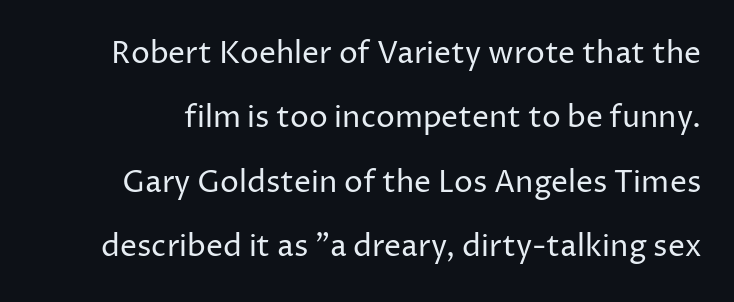
{"serif": "no", "italic": "no", "bold": "no", "weight": "regular", "width": "normal", "stroke_contrast": "low", "x_height": "medium", "monospaced": "no", "underline": "no", "line_spacing": "loose", "line_spacing_ratio": 2.15, "letter_spacing": "normal", "letter_spacing_em": 0.0, "glyph_px": 30}
